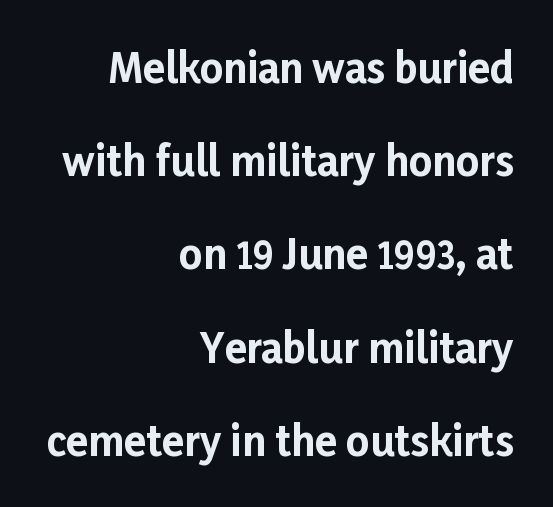
The image shows 40 px bold sans-serif type, upright; set right-aligned, loose line spacing (2.33x), normal letter spacing, not underlined; low stroke contrast and a medium x-height.
